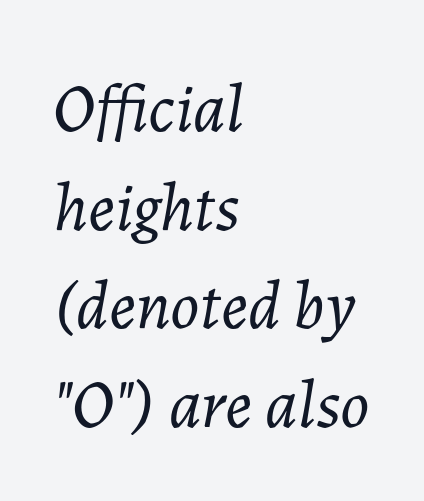
Looking at the ascenders, they clearly lean. The face looks like a standard text weight, possibly lighter. Tracking value appears to be zero — textbook default spacing. Reading down the column, the eye jumps a familiar distance to each next line. Here the designer chose a conventional face with non-uniform glyph widths. Quick note: underline off.
